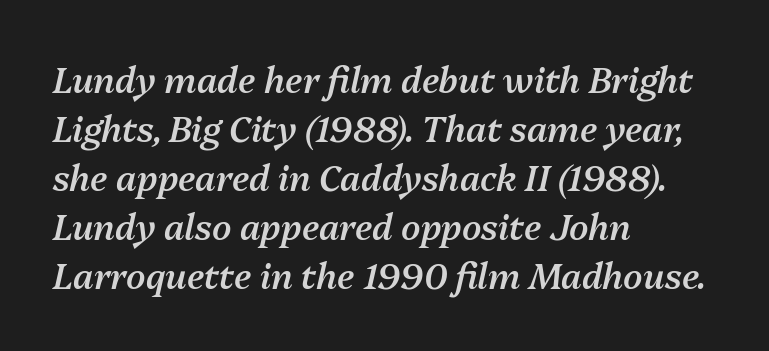
Q: Is the text bold? A: Semi-bold.
Q: Is the text italic (slanted)? A: Yes, it leans right by about 13 degrees.
Q: Is the text underlined? A: No.
Q: How is the paragraph aligned? A: Left-aligned.
Q: Is the spacing between letters normal or unusually wide? A: Normal.
Q: Is the spacing between lines tight, normal or loose? A: Normal.
Q: Width (condensed, normal, or wide)? A: Normal.
Q: Stroke contrast? A: Medium.
Q: x-height? A: Medium.
Q: Monospaced? A: No.
